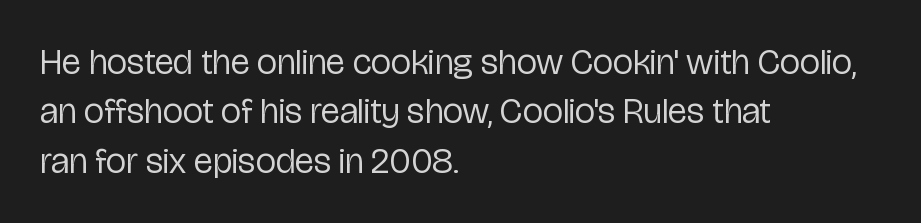
Q: Is the text bold? A: No.
Q: Is the text italic (slanted)? A: No, it is upright.
Q: Is the typeface a serif or a sans-serif typeface? A: Sans-serif.
Q: Is the text underlined? A: No.
Q: How is the paragraph aligned? A: Left-aligned.
Q: Is the spacing between letters normal or unusually wide? A: Normal.
Q: Is the spacing between lines tight, normal or loose? A: Normal.
Q: Width (condensed, normal, or wide)? A: Condensed.
Q: Stroke contrast? A: Low.
Q: x-height? A: Medium.
Q: Monospaced? A: No.
